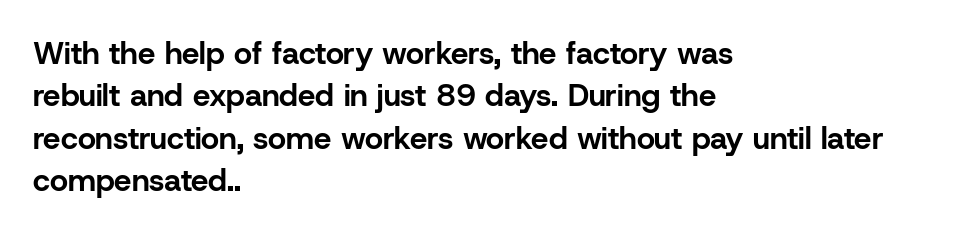
The image shows 31 px bold sans-serif type, upright; set left-aligned, normal line spacing (1.37x), normal letter spacing, not underlined; low stroke contrast and a medium x-height.
